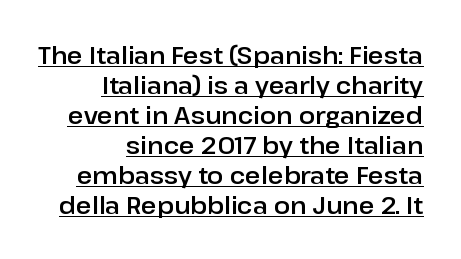
Q: Is the text italic (slanted)? A: No, it is upright.
Q: Is the text underlined? A: Yes.
Q: How is the paragraph aligned? A: Right-aligned.
Q: Is the spacing between letters normal or unusually wide? A: Normal.
Q: Is the spacing between lines tight, normal or loose? A: Normal.
